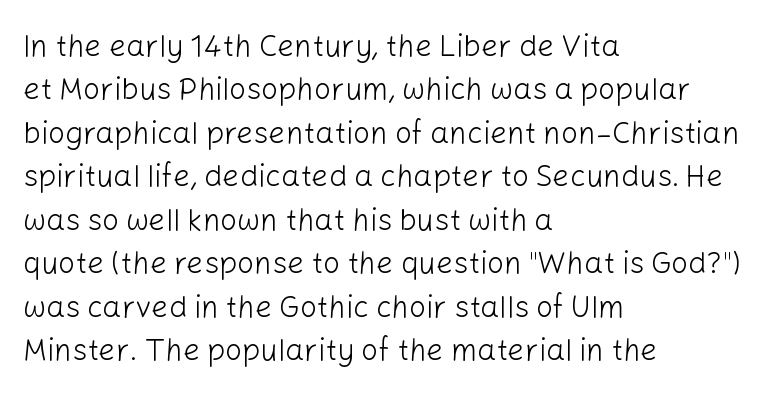
The image shows 30 px light sans-serif type, upright; set left-aligned, normal line spacing (1.45x), normal letter spacing, not underlined; low stroke contrast and a medium x-height.
